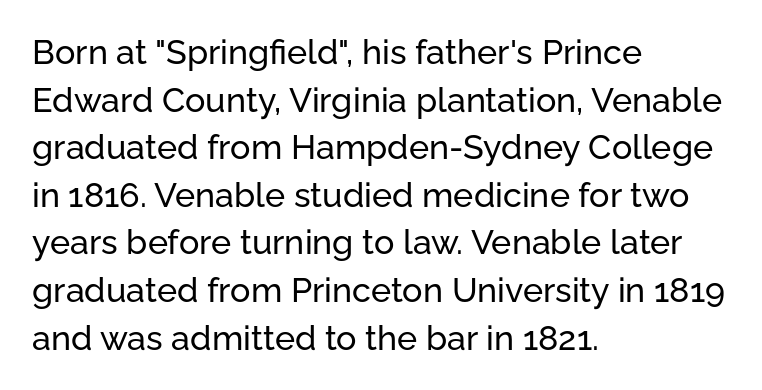
{"serif": "no", "italic": "no", "width": "normal", "stroke_contrast": "low", "x_height": "medium", "monospaced": "no", "underline": "no", "align": "left", "line_spacing": "normal", "line_spacing_ratio": 1.4, "letter_spacing": "normal", "letter_spacing_em": 0.0, "glyph_px": 34}
